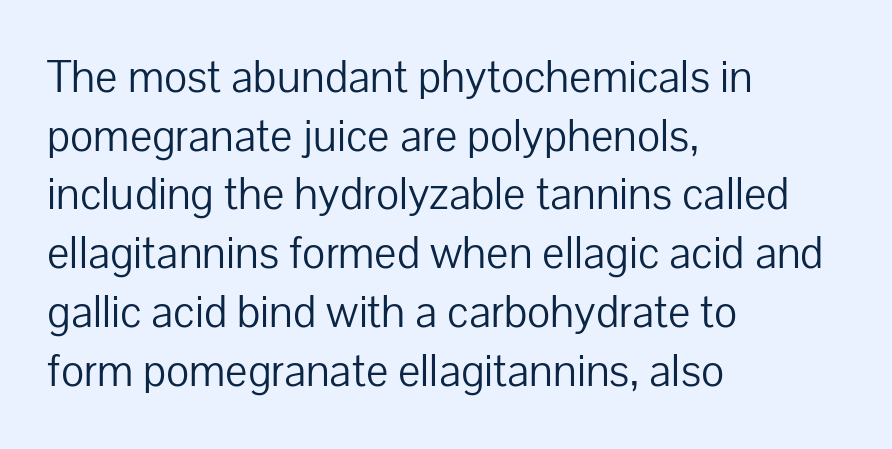
Here the glyphs are tracked normally, forming tight word shapes. Is this a fixed-width face? No — the glyphs have proportional, varying widths. Heaviness? Minimal to ordinary, like unemphasized prose. Reading down the column, the eye jumps a familiar distance to each next line.
